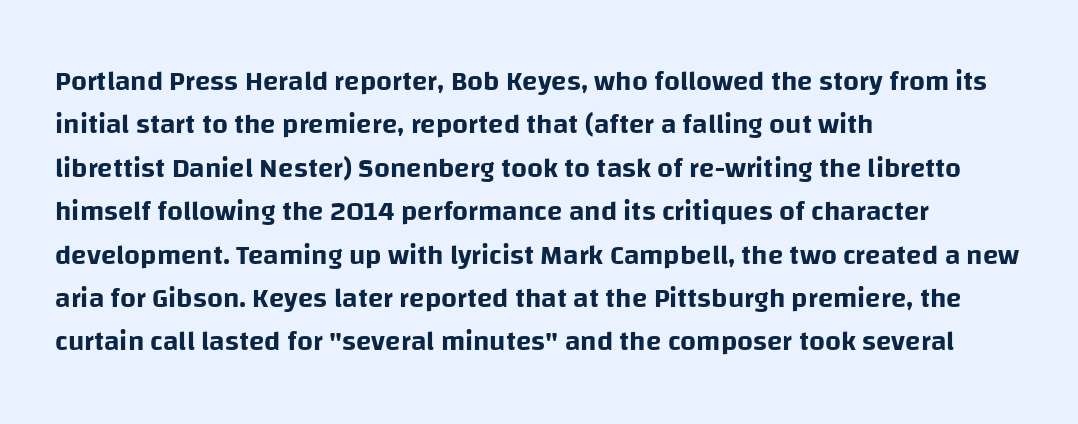
{"serif": "no", "italic": "no", "width": "normal", "stroke_contrast": "low", "x_height": "large", "monospaced": "no", "underline": "no", "align": "left", "line_spacing": "normal", "line_spacing_ratio": 1.55, "letter_spacing": "normal", "letter_spacing_em": 0.0, "glyph_px": 28}
